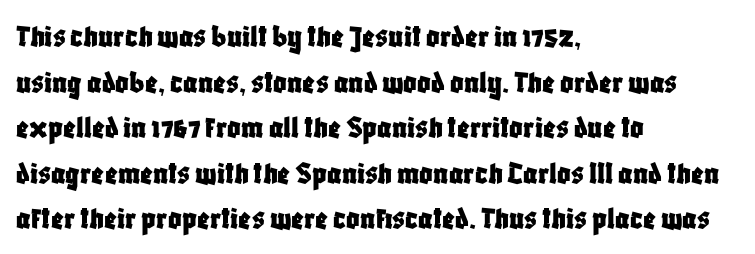
{"serif": "no", "italic": "no", "width": "condensed", "stroke_contrast": "low", "x_height": "large", "monospaced": "no", "underline": "no", "align": "left", "line_spacing": "normal", "line_spacing_ratio": 1.38, "letter_spacing": "normal", "letter_spacing_em": 0.0, "glyph_px": 33}
